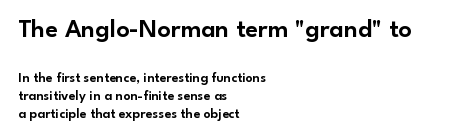
The image shows 26 px text type, upright; set left-aligned, normal line spacing (1.28x), normal letter spacing, not underlined; the first (top) block is 1.86x larger.
